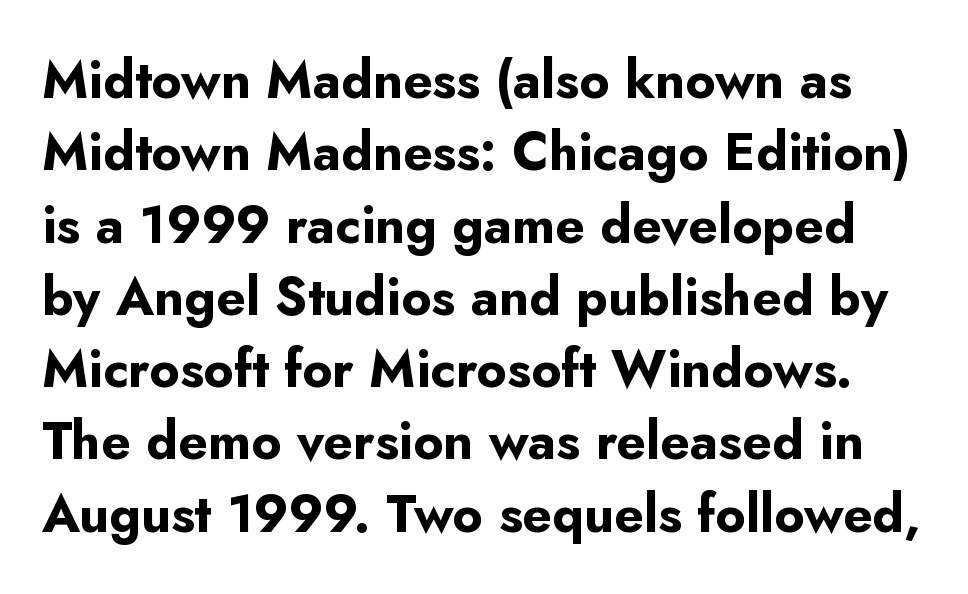
{"serif": "no", "italic": "no", "bold": "yes", "weight": "bold", "width": "normal", "stroke_contrast": "low", "x_height": "small", "monospaced": "no", "underline": "no", "line_spacing": "normal", "line_spacing_ratio": 1.39, "letter_spacing": "normal", "letter_spacing_em": 0.0, "glyph_px": 52}
